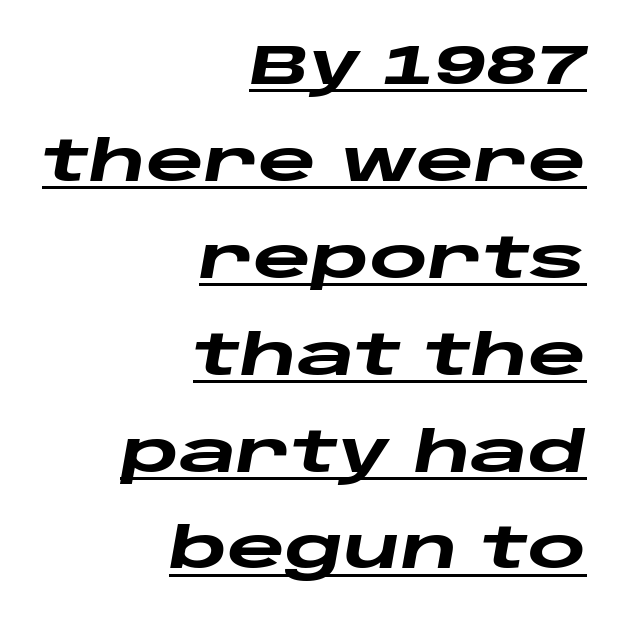
Q: Is the text bold? A: Yes.
Q: Is the text italic (slanted)? A: Yes, it leans right by about 10 degrees.
Q: Is the text underlined? A: Yes.
Q: How is the paragraph aligned? A: Right-aligned.
Q: Is the spacing between letters normal or unusually wide? A: Normal.
Q: Width (condensed, normal, or wide)? A: Wide.
Q: Stroke contrast? A: Low.
Q: x-height? A: Large.
Q: Monospaced? A: No.
